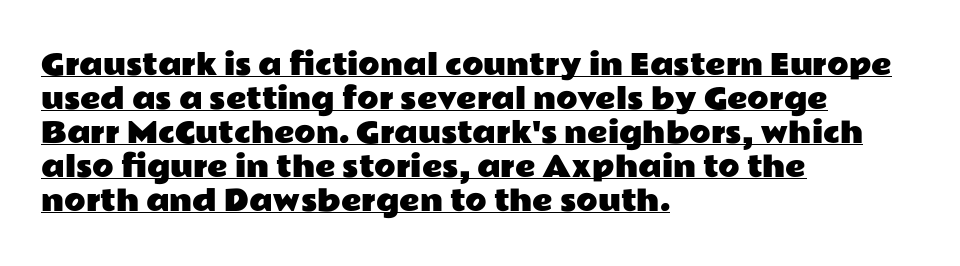
The image shows 28 px wide sans-serif type, upright; set left-aligned, line spacing 1.21x, normal letter spacing, underlined; low stroke contrast and a medium x-height.
